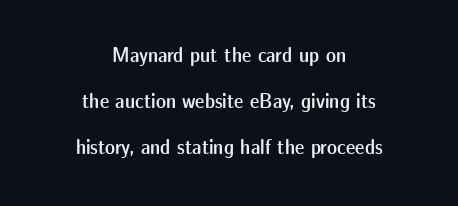
{"italic": "no", "bold": "semi", "underline": "no", "align": "center", "line_spacing": "loose", "line_spacing_ratio": 2.2, "letter_spacing": "normal", "letter_spacing_em": 0.0, "glyph_px": 21}
